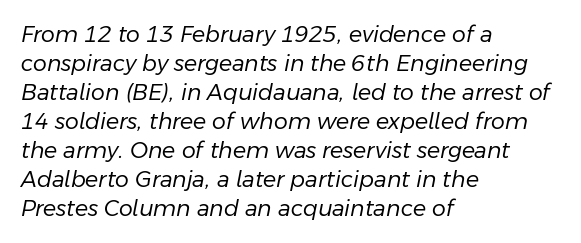
{"italic": "yes", "lean": "right", "slant_degrees": 11, "bold": "no", "underline": "no", "align": "left", "line_spacing": "normal", "line_spacing_ratio": 1.32, "letter_spacing": "normal", "letter_spacing_em": 0.0, "glyph_px": 22}
